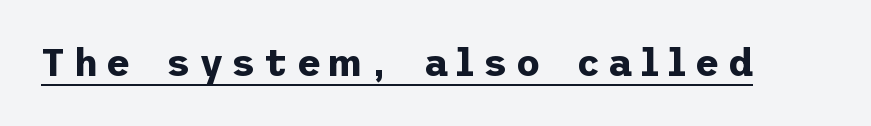
Observe the absence of serifs on each vertical stroke in this sample. You can see a thin bar hugging the bottom of the glyphs. Vertical strokes here are truly vertical. Chunky letters — that's bold for sure. Letter spacing: wide.
